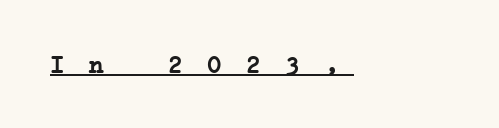
{"bold": "yes", "underline": "yes", "letter_spacing": "wide", "letter_spacing_em": 0.43, "glyph_px": 24}
